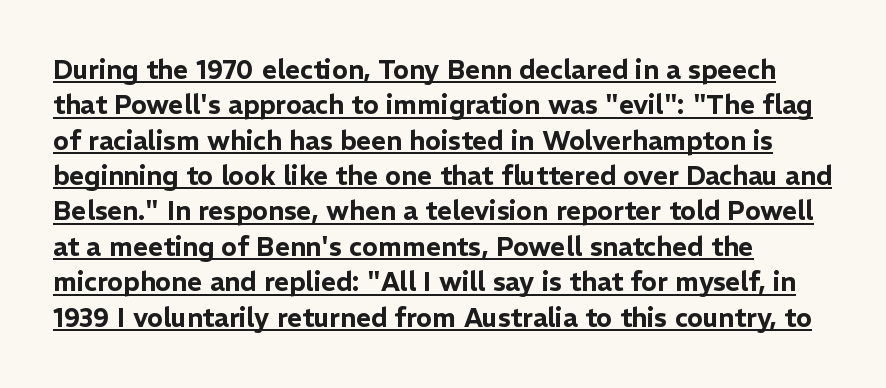
Q: Is the text italic (slanted)? A: No, it is upright.
Q: Is the text underlined? A: Yes.
Q: How is the paragraph aligned? A: Left-aligned.
Q: Is the spacing between letters normal or unusually wide? A: Normal.
Q: Is the spacing between lines tight, normal or loose? A: Normal.
